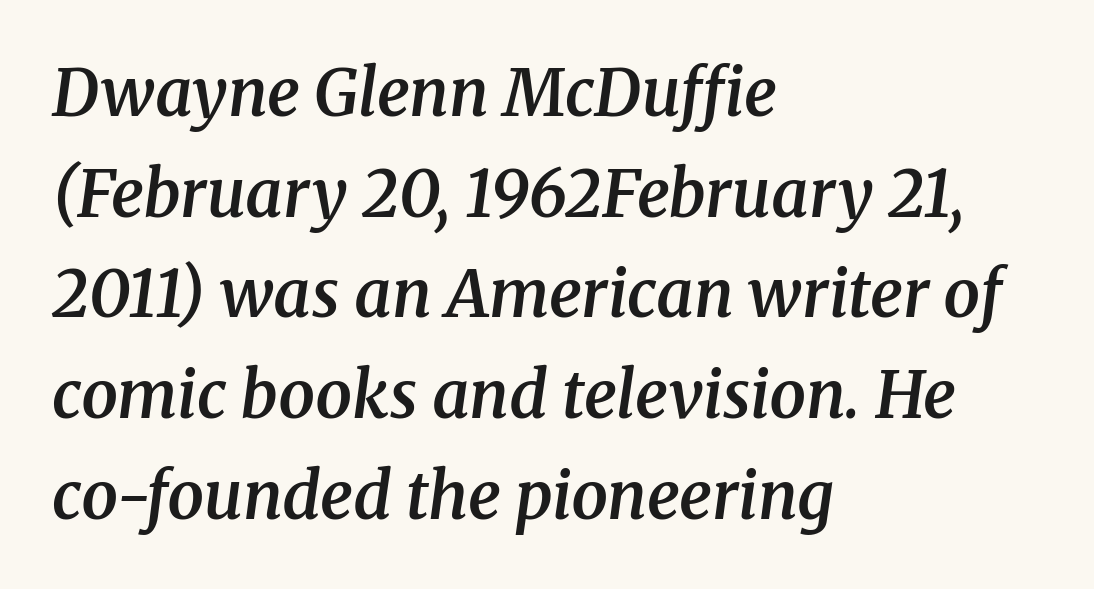
{"serif": "yes", "italic": "yes", "lean": "right", "slant_degrees": 8, "bold": "semi", "weight": "semibold", "width": "normal", "stroke_contrast": "medium", "x_height": "medium", "monospaced": "no", "underline": "no", "align": "left", "line_spacing": "normal", "line_spacing_ratio": 1.55, "letter_spacing": "normal", "letter_spacing_em": 0.0, "glyph_px": 65}
